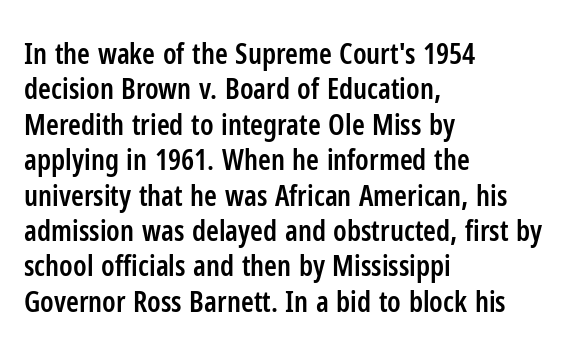
{"serif": "no", "italic": "no", "bold": "semi", "weight": "semibold", "width": "condensed", "stroke_contrast": "low", "x_height": "medium", "monospaced": "no", "underline": "no", "align": "left", "line_spacing_ratio": 1.22, "letter_spacing": "normal", "letter_spacing_em": 0.0, "glyph_px": 29}
